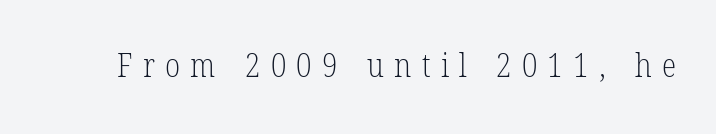
Q: Is the text bold? A: No.
Q: Is the text italic (slanted)? A: No, it is upright.
Q: Is the typeface a serif or a sans-serif typeface? A: Serif.
Q: Is the text underlined? A: No.
Q: Is the spacing between letters normal or unusually wide? A: Unusually wide.
Q: Width (condensed, normal, or wide)? A: Condensed.
Q: Stroke contrast? A: Low.
Q: x-height? A: Medium.
Q: Monospaced? A: No.
